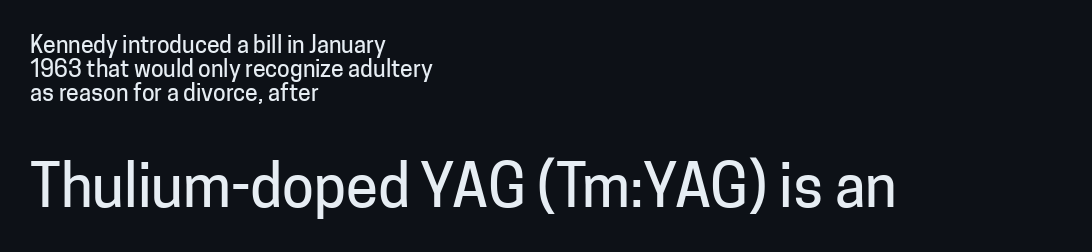
The image shows 58 px sans-serif type, upright; set left-aligned, tight line spacing (1.05x), normal letter spacing, not underlined; the second (bottom) block is 2.52x larger; low stroke contrast and a medium x-height.
